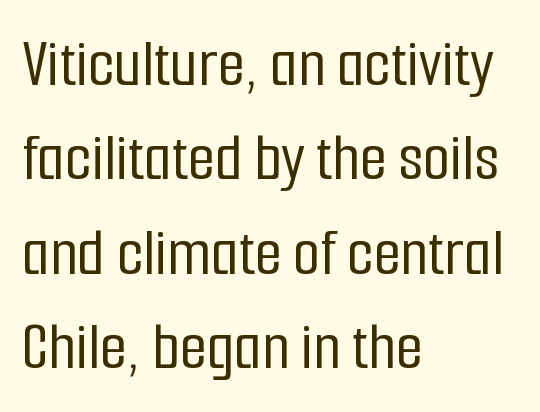
The image shows 70 px condensed sans-serif type, upright; set left-aligned, normal line spacing (1.35x), normal letter spacing, not underlined; low stroke contrast and a medium x-height.
